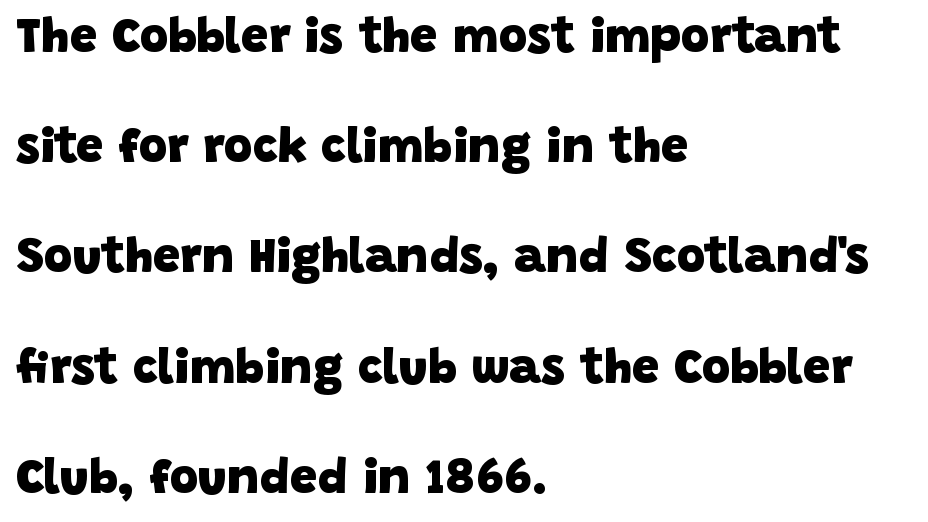
Q: Is the text bold? A: Yes.
Q: Is the typeface a serif or a sans-serif typeface? A: Sans-serif.
Q: Is the text underlined? A: No.
Q: How is the paragraph aligned? A: Left-aligned.
Q: Is the spacing between letters normal or unusually wide? A: Normal.
Q: Is the spacing between lines tight, normal or loose? A: Loose.
Q: Width (condensed, normal, or wide)? A: Normal.
Q: Stroke contrast? A: Low.
Q: x-height? A: Large.
Q: Monospaced? A: No.
